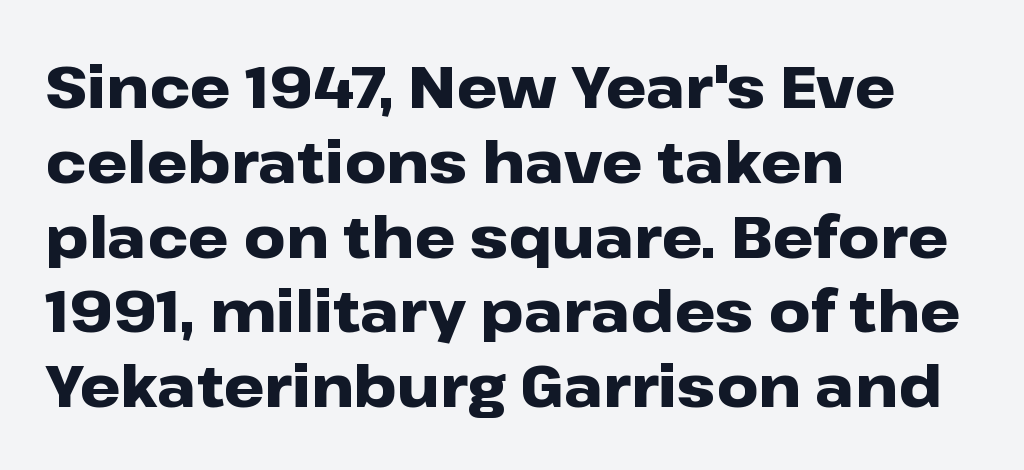
{"serif": "no", "italic": "no", "bold": "yes", "weight": "heavy", "width": "wide", "stroke_contrast": "low", "x_height": "medium", "monospaced": "no", "underline": "no", "align": "left", "line_spacing": "normal", "line_spacing_ratio": 1.29, "letter_spacing": "normal", "letter_spacing_em": 0.0, "glyph_px": 58}
